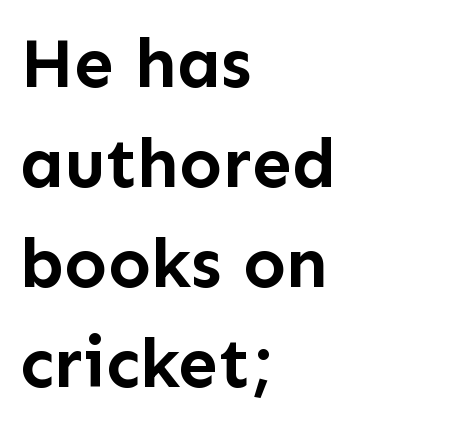
Words appear dense and cohesive because spacing is normal. The font family rendered here belongs to the sans-serif group. A classic flush-left, rag-right setting is used for this passage. The specimen omits any rule beneath the text block's lines. Thick stems and heavy bowls — unmistakably bold. The designer left line spacing at the default.
